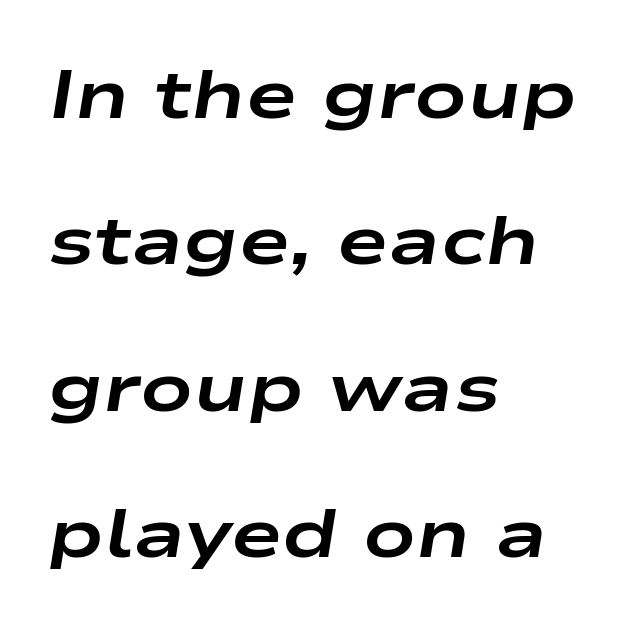
Each row of text sits above clean, open space. Notice how the stems are inclined rather than vertical — that's the hallmark of italics. What stands out about the letter spacing? Nothing — it is the standard amount. Line beginnings align vertically; line endings do not.
